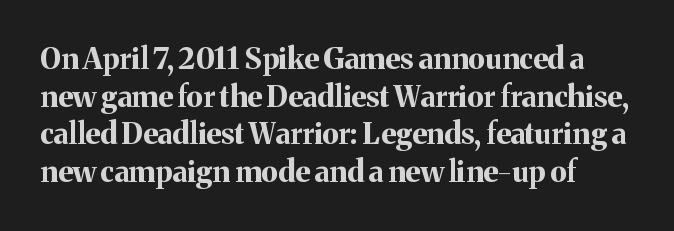
The image shows 29 px bold serif type, upright; set normal line spacing (1.3x), normal letter spacing, not underlined; medium stroke contrast and a medium x-height.
